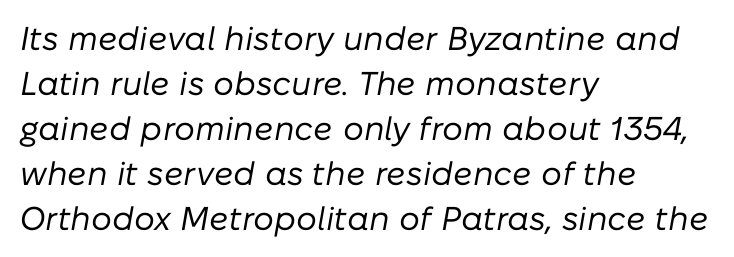
Notice how the stems are inclined rather than vertical — that's the hallmark of italics. Nothing heavy about these letters — not bold at all. No extra tracking has been applied to these lines. The glyphs are unaccompanied by any horizontal stroke below them.
